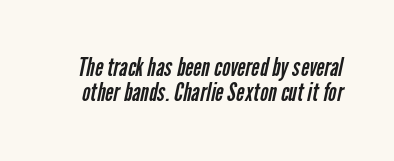
Spacing between characters is what you'd get straight out of the box. Compared with a typical body face, this is equally light or lighter still. Clear beneath every line of the passage. Cramped leading.
